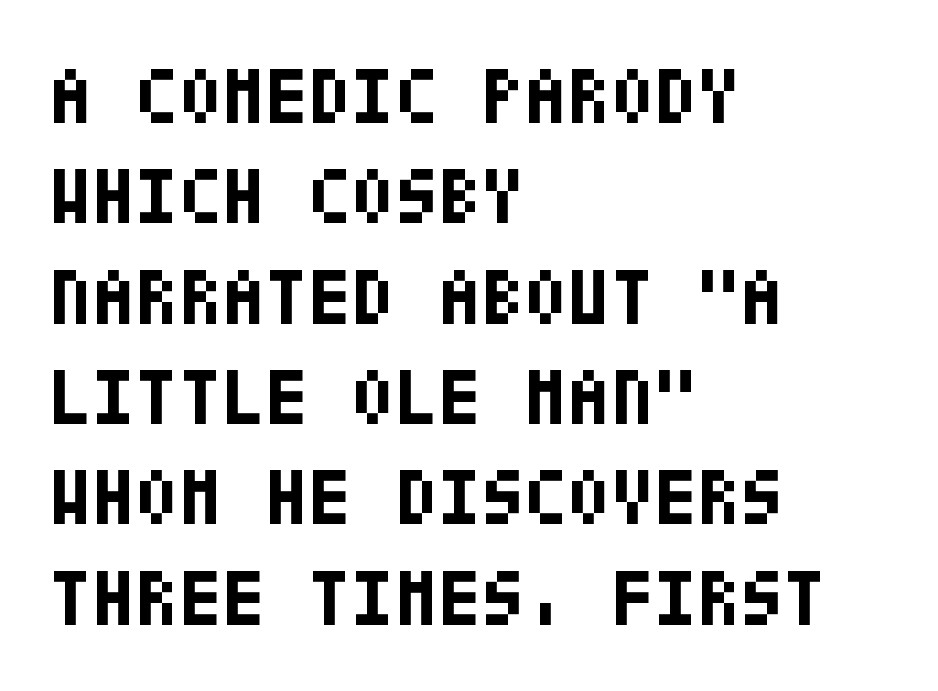
Look at the bottom of the vertical strokes: they stop flat, with no serifs. A bare baseline throughout the passage. The passage shown stacks its lines at a standard gap. As a designer I'd log this as weight 700, bold. Teacher's note: observe the even left margin — that is flush-left alignment. The specimen reads as upright at a glance.
